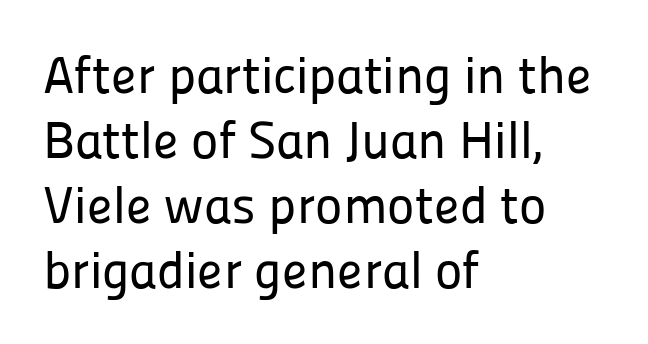
Q: Is the text italic (slanted)? A: No, it is upright.
Q: Is the typeface a serif or a sans-serif typeface? A: Sans-serif.
Q: Is the text underlined? A: No.
Q: How is the paragraph aligned? A: Left-aligned.
Q: Is the spacing between letters normal or unusually wide? A: Normal.
Q: Is the spacing between lines tight, normal or loose? A: Normal.
Q: Width (condensed, normal, or wide)? A: Normal.
Q: Stroke contrast? A: Low.
Q: x-height? A: Medium.
Q: Monospaced? A: No.
